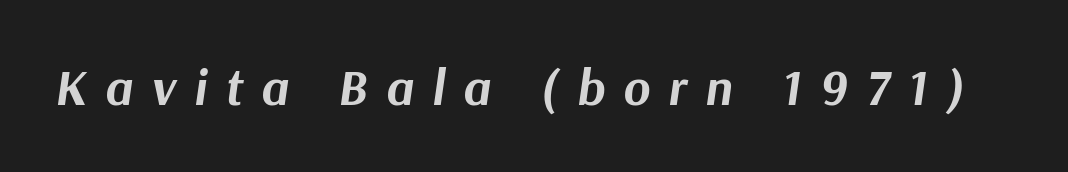
Students, this is bold: see how much ink each stroke carries. Just letters on the line, the space beneath them empty. Varying glyph widths throughout — classic text-font behaviour. The typography opts for an oblique posture over an upright one.
